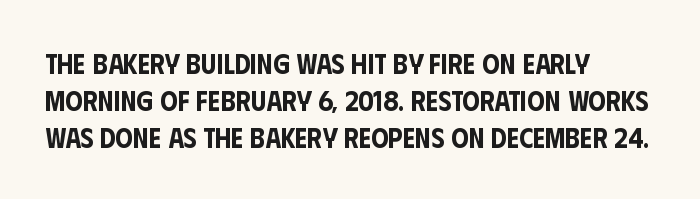
Q: Is the text italic (slanted)? A: No, it is upright.
Q: Is the typeface a serif or a sans-serif typeface? A: Sans-serif.
Q: Is the text underlined? A: No.
Q: How is the paragraph aligned? A: Left-aligned.
Q: Is the spacing between letters normal or unusually wide? A: Normal.
Q: Is the spacing between lines tight, normal or loose? A: Normal.
Q: Width (condensed, normal, or wide)? A: Condensed.
Q: Stroke contrast? A: Low.
Q: x-height? A: Large.
Q: Monospaced? A: No.
